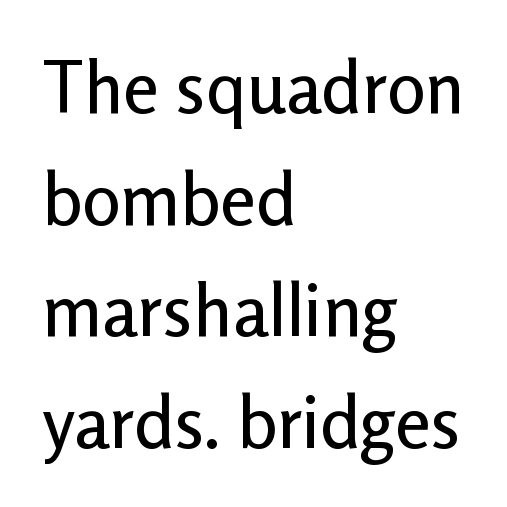
Q: Is the text italic (slanted)? A: No, it is upright.
Q: Is the typeface a serif or a sans-serif typeface? A: Sans-serif.
Q: Is the text underlined? A: No.
Q: How is the paragraph aligned? A: Left-aligned.
Q: Is the spacing between letters normal or unusually wide? A: Normal.
Q: Is the spacing between lines tight, normal or loose? A: Normal.
Q: Width (condensed, normal, or wide)? A: Normal.
Q: Stroke contrast? A: Low.
Q: x-height? A: Medium.
Q: Monospaced? A: No.
